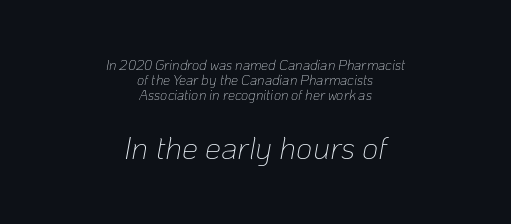
A typesetter would call this proportional, since set widths differ per character. This block would grow much taller if given ordinary leading; it's compressed now. In terms of letterspacing, this is plain default setting. Character size in the trailing block exceeds that of the leading block. The rag falls on both sides of this text block equally.
